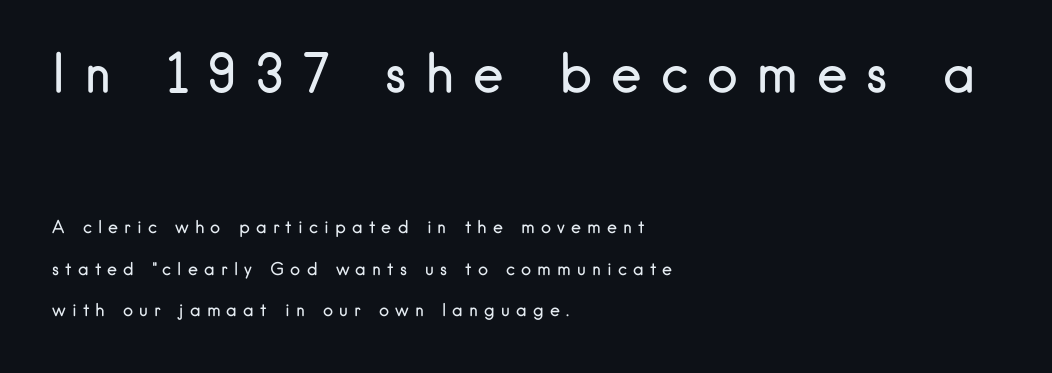
Q: Is the text bold? A: No.
Q: Is the text italic (slanted)? A: No, it is upright.
Q: Is the typeface a serif or a sans-serif typeface? A: Sans-serif.
Q: Is the text underlined? A: No.
Q: How is the paragraph aligned? A: Left-aligned.
Q: Is the spacing between letters normal or unusually wide? A: Unusually wide.
Q: Is the spacing between lines tight, normal or loose? A: Loose.
Q: Which block of text is set in a larger size, the first (top) or the second (bottom)? A: The first (top) one.
Q: Width (condensed, normal, or wide)? A: Normal.
Q: Stroke contrast? A: Low.
Q: x-height? A: Small.
Q: Monospaced? A: No.
